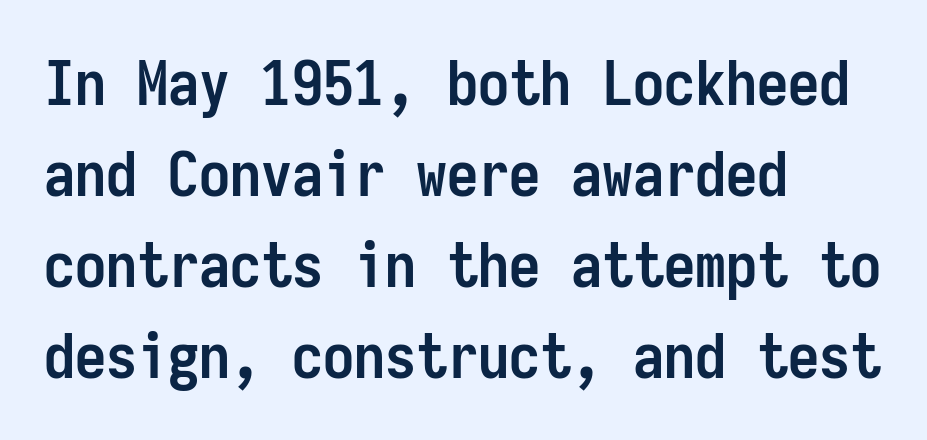
The image shows 62 px semibold, condensed sans-serif type, upright, monospaced; set left-aligned, normal line spacing (1.47x), normal letter spacing, not underlined; low stroke contrast and a medium x-height.
